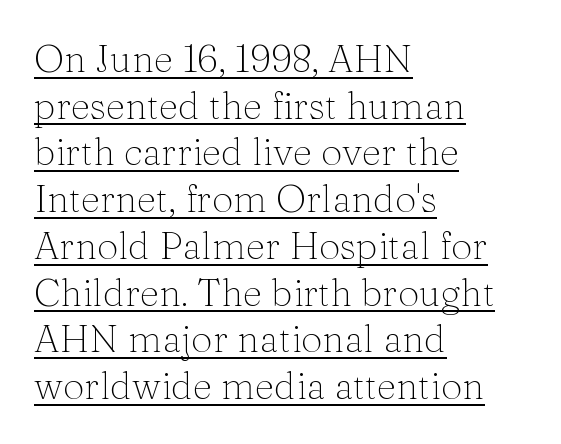
{"serif": "yes", "italic": "no", "bold": "no", "weight": "light", "width": "normal", "stroke_contrast": "medium", "x_height": "medium", "monospaced": "no", "underline": "yes", "align": "left", "line_spacing_ratio": 1.23, "letter_spacing": "normal", "letter_spacing_em": 0.0, "glyph_px": 38}
